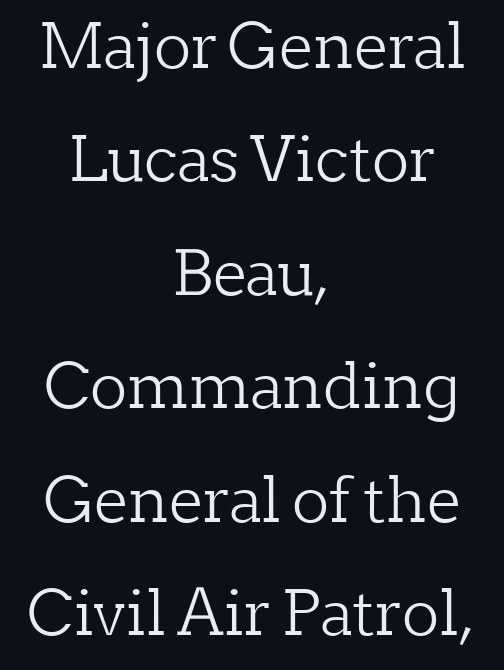
Inter-character spacing is left at the font's built-in metrics. Does the type have serifs? Yes, each stem ends in a small foot. Italic? Not at all — the glyphs are vertical. Is the stroke heavy? The answer is a plain regular-or-lighter.
